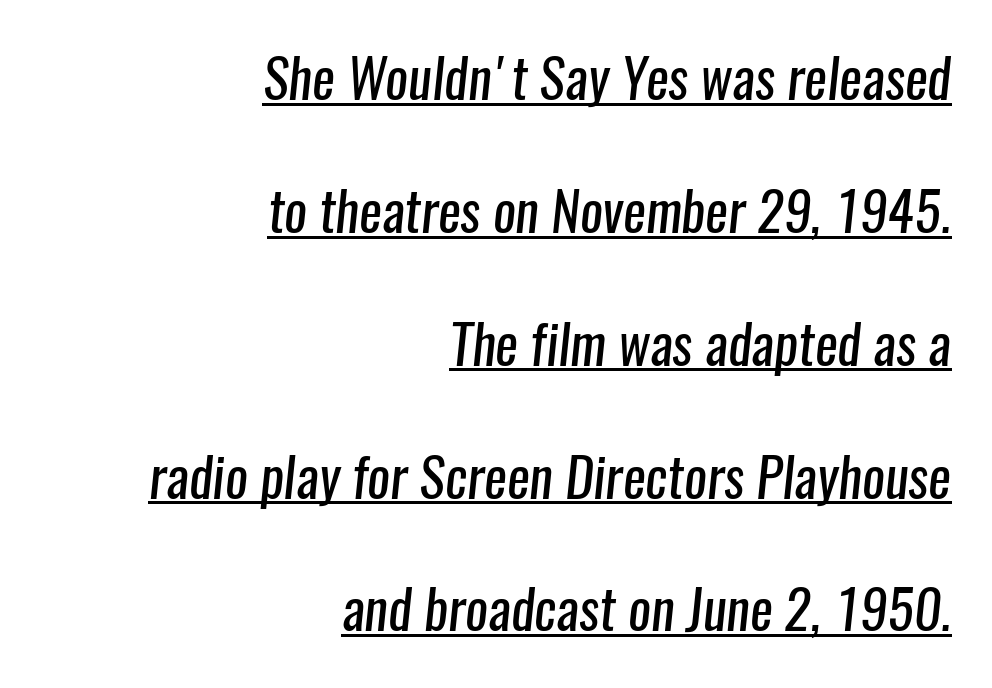
The image shows 54 px regular-weight, condensed sans-serif type; set right-aligned, loose line spacing (2.46x), normal letter spacing, underlined; low stroke contrast and a medium x-height.
